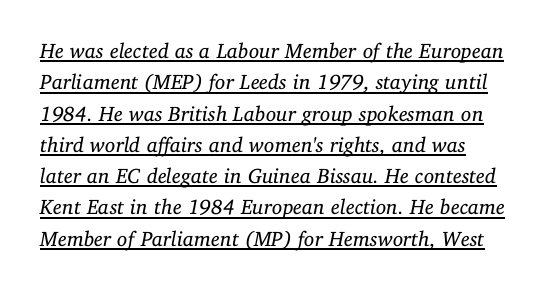
Q: Is the text bold? A: No.
Q: Is the text italic (slanted)? A: Yes, it leans right by about 11 degrees.
Q: Is the text underlined? A: Yes.
Q: Is the spacing between letters normal or unusually wide? A: Normal.
Q: Is the spacing between lines tight, normal or loose? A: Normal.
